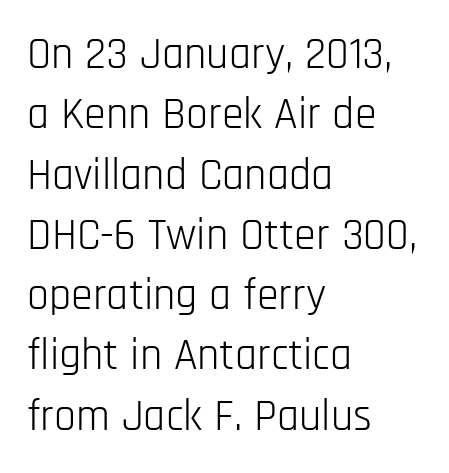
The axis of the letterforms is exactly vertical. Caption: face not bold, strokes unweighted. Short note: letters normally spaced. The typesetter chose a ragged-right arrangement here. The rendering uses a moderate line-height, typical for paragraphs.
